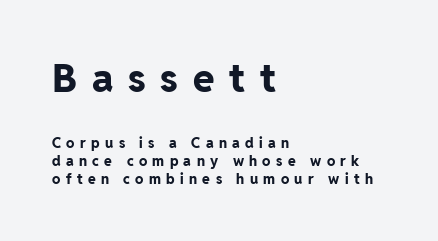
The image shows 39 px bold sans-serif type, upright; set left-aligned, normal line spacing (1.28x), unusually wide letter spacing (+0.38 em), not underlined; the first (top) block is 2.79x larger; low stroke contrast and a medium x-height.
